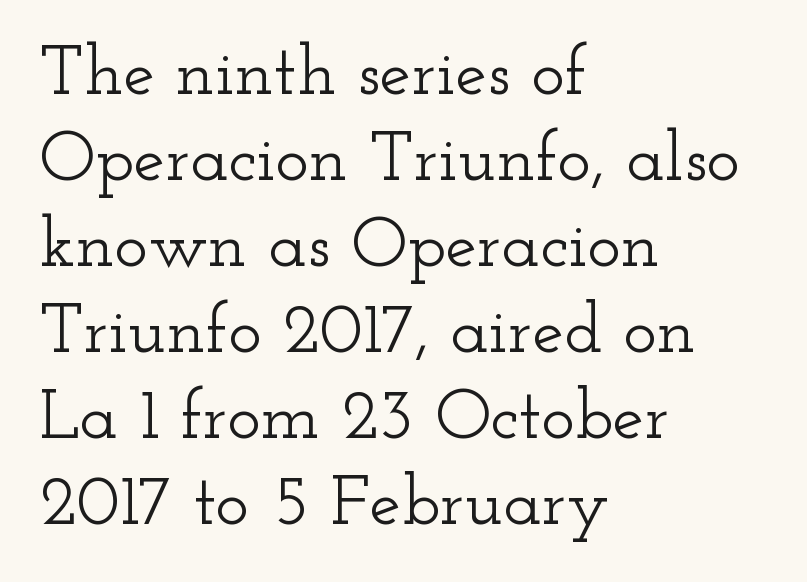
{"serif": "yes", "italic": "no", "width": "wide", "stroke_contrast": "low", "x_height": "small", "monospaced": "no", "underline": "no", "align": "left", "line_spacing_ratio": 1.21, "letter_spacing": "normal", "letter_spacing_em": 0.0, "glyph_px": 71}
